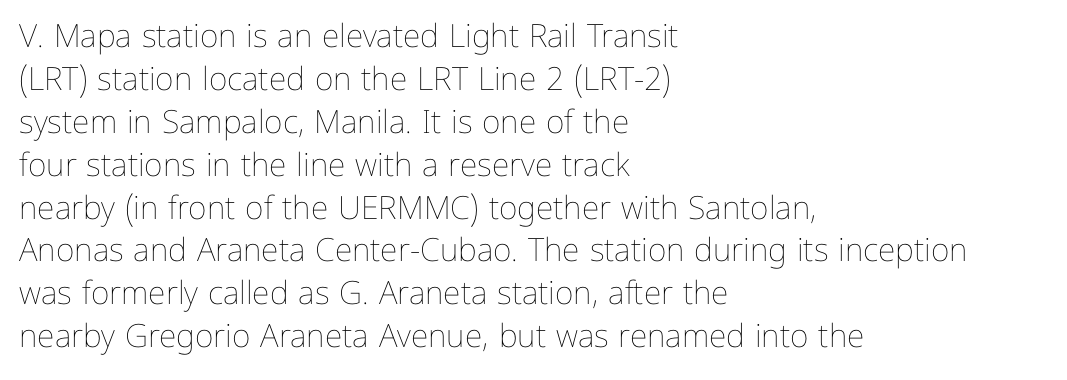
The image shows 32 px thin type, upright; set left-aligned, normal line spacing (1.34x), normal letter spacing, not underlined; low stroke contrast and a medium x-height.
